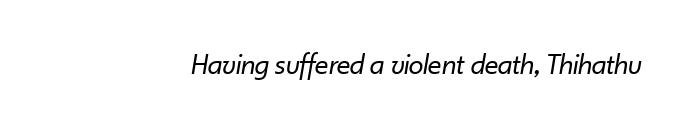
{"italic": "yes", "lean": "right", "slant_degrees": 10, "bold": "no", "weight": "regular", "width": "normal", "stroke_contrast": "low", "x_height": "small", "monospaced": "no", "underline": "no", "letter_spacing": "normal", "letter_spacing_em": 0.0, "glyph_px": 30}
